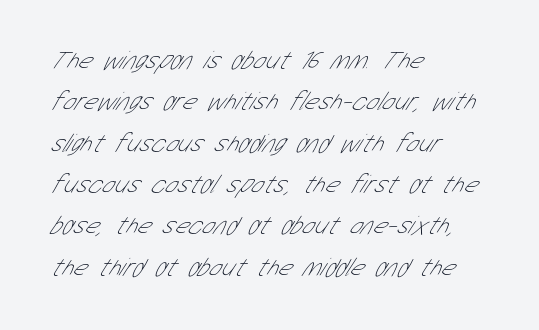
The image shows 26 px text type; set left-aligned, normal line spacing (1.59x), normal letter spacing, not underlined.
